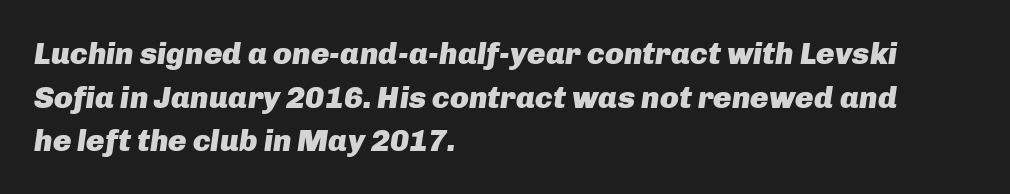
Words float on clear page, feet unadorned. Chunky letters — that's bold for sure. Horizontally, the lines are justified to the leading edge only. One glance says typical: line gaps are just what's usual. You could call the tracking neutral — neither tight nor loose.
